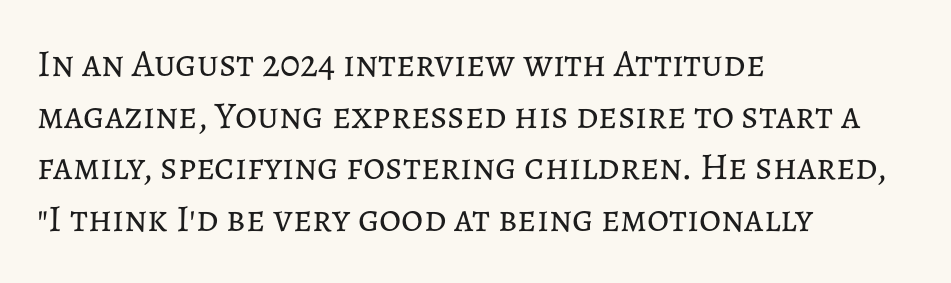
The line texture is even and compact thanks to regular tracking. Leading: standard. Horizontally, the lines are justified to the leading edge only. The specimen omits any rule beneath the text block's lines.
